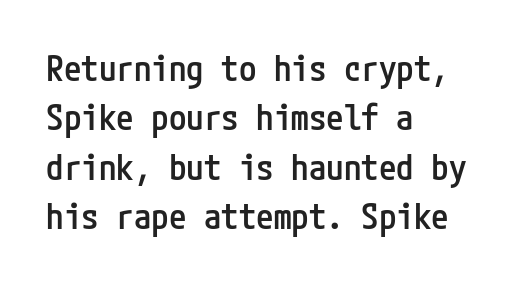
Underlining? Definitely not there. Inter-character spacing is left at the font's built-in metrics. Typesetter's note: demi weight, one step under bold. Posture: straight, roman, zero tilt. Which margin do the lines hug? The left one — the right edge is uneven. Look at the bottom of the vertical strokes: they stop flat, with no serifs.
